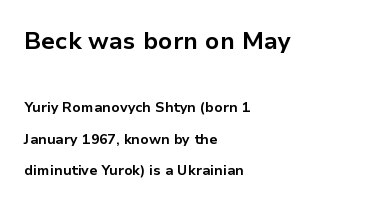
Only glyphs here, with clear space below each row. In terms of posture, this sample is upright. This rendering uses left alignment, leaving the right contour irregular. Look at the stroke-to-counter ratio: heavy, a bold. The letters in the upper block stand taller than those in the block below.
